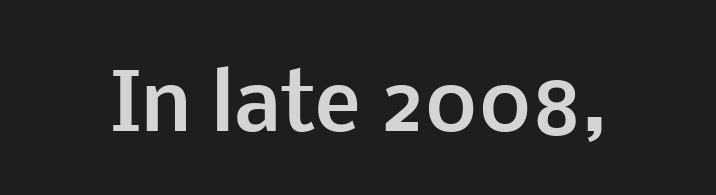
The tracking reads as untouched default to a designer's eye. The typeface chosen for these lines omits serifs. Looks like regular typesetting: each glyph gets only the width it needs. Set as a true bold cut, around the 700 mark.
